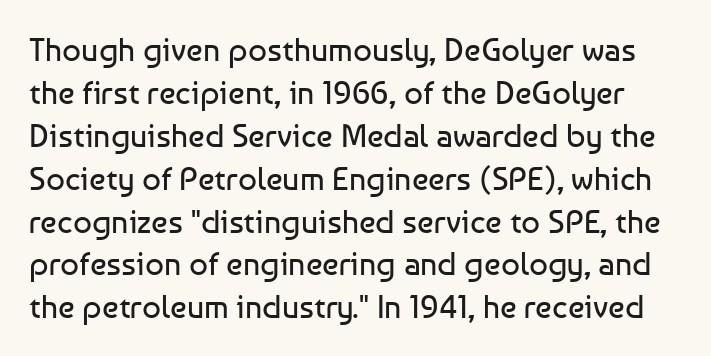
Q: Is the text bold? A: No.
Q: Is the text italic (slanted)? A: No, it is upright.
Q: Is the typeface a serif or a sans-serif typeface? A: Sans-serif.
Q: Is the text underlined? A: No.
Q: Is the spacing between letters normal or unusually wide? A: Normal.
Q: Is the spacing between lines tight, normal or loose? A: Normal.
Q: Width (condensed, normal, or wide)? A: Normal.
Q: Stroke contrast? A: Low.
Q: x-height? A: Medium.
Q: Monospaced? A: No.
